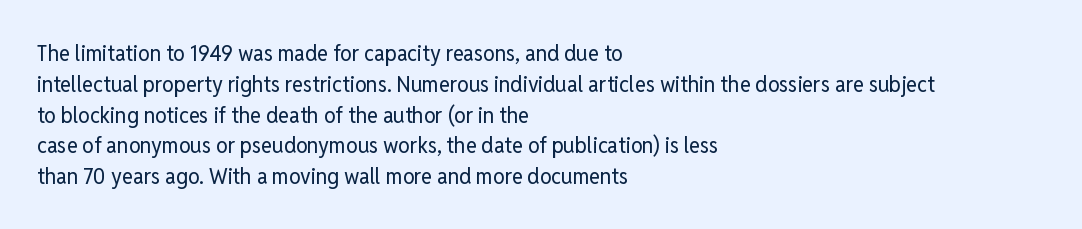
Descenders are the only things crossing below the line. The font sits on the lighter half of the weight spectrum, regular included. Does the copy run flush right? No — it runs flush left. Vertically, the passage feels balanced, rows spaced as you'd expect.
